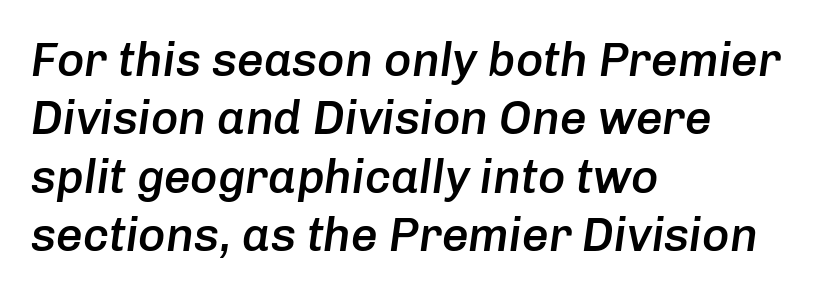
Q: Is the text bold? A: Semi-bold.
Q: Is the text italic (slanted)? A: Yes, it leans right by about 8 degrees.
Q: Is the text underlined? A: No.
Q: How is the paragraph aligned? A: Left-aligned.
Q: Is the spacing between letters normal or unusually wide? A: Normal.
Q: Width (condensed, normal, or wide)? A: Normal.
Q: Stroke contrast? A: Low.
Q: x-height? A: Medium.
Q: Monospaced? A: No.
